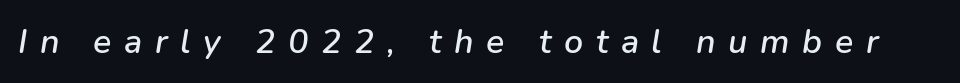
The passage shown has open, widely tracked lettering throughout. Decoration check: the copy has no underline. Does the lettering tilt? It does — this is italic. Think of a printed novel: that variable character pitch is what you see here.
